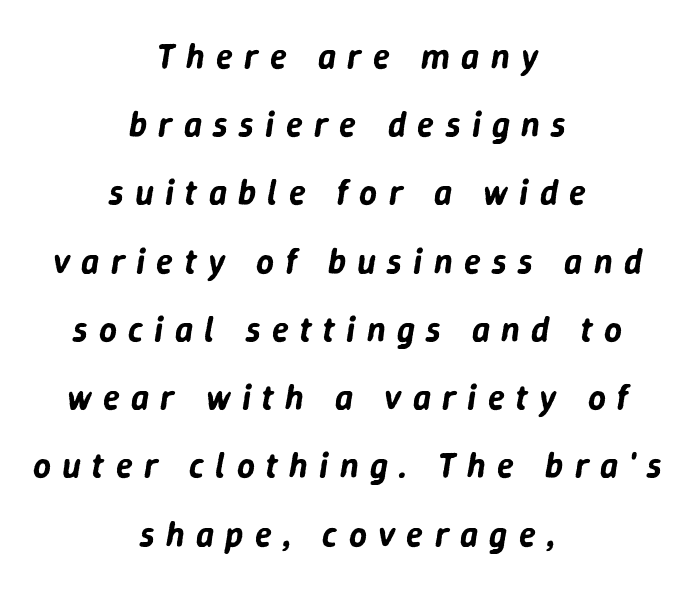
The image shows 35 px text type, italic (leaning right); set centered, loose line spacing (1.95x), unusually wide letter spacing (+0.32 em), not underlined; low stroke contrast and a medium x-height.
